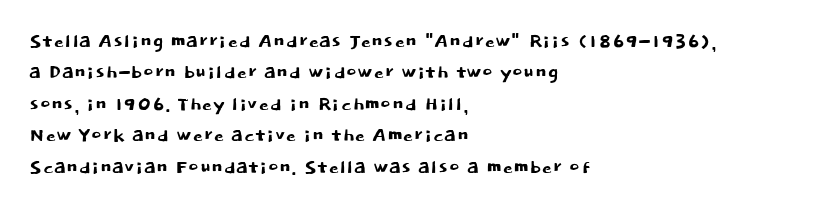
Q: Is the text italic (slanted)? A: No, it is upright.
Q: Is the text underlined? A: No.
Q: How is the paragraph aligned? A: Left-aligned.
Q: Is the spacing between letters normal or unusually wide? A: Normal.
Q: Is the spacing between lines tight, normal or loose? A: Normal.
